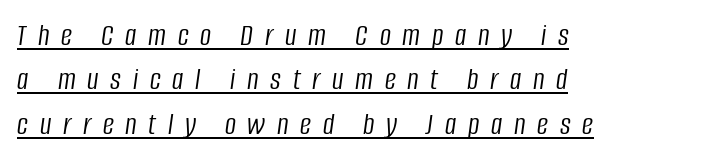
Yep, that's italic — everything's leaning. Each letter keeps its own natural width here, so spacing adapts to shape. Successive baselines arrive at the customary interval. Words appear elongated and porous because spacing is wide. The typeface has the unassuming heft of standard copy or less.
